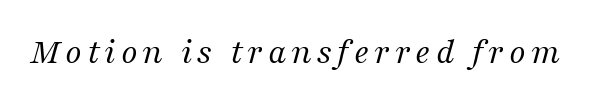
{"serif": "yes", "italic": "yes", "lean": "right", "slant_degrees": 16, "bold": "no", "weight": "regular", "width": "normal", "stroke_contrast": "medium", "x_height": "medium", "monospaced": "no", "underline": "no", "glyph_px": 37}
